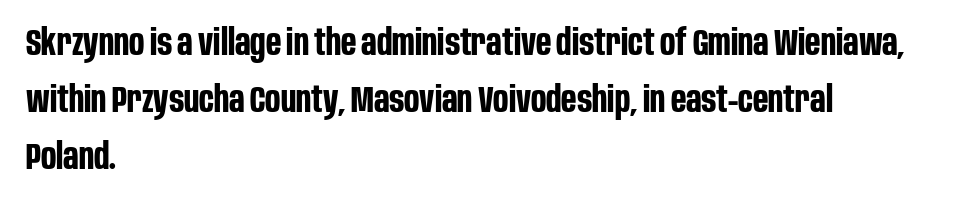
{"serif": "no", "italic": "no", "bold": "yes", "weight": "bold", "width": "condensed", "stroke_contrast": "low", "x_height": "large", "monospaced": "no", "underline": "no", "align": "left", "line_spacing": "normal", "line_spacing_ratio": 1.59, "letter_spacing": "normal", "letter_spacing_em": 0.0, "glyph_px": 36}
